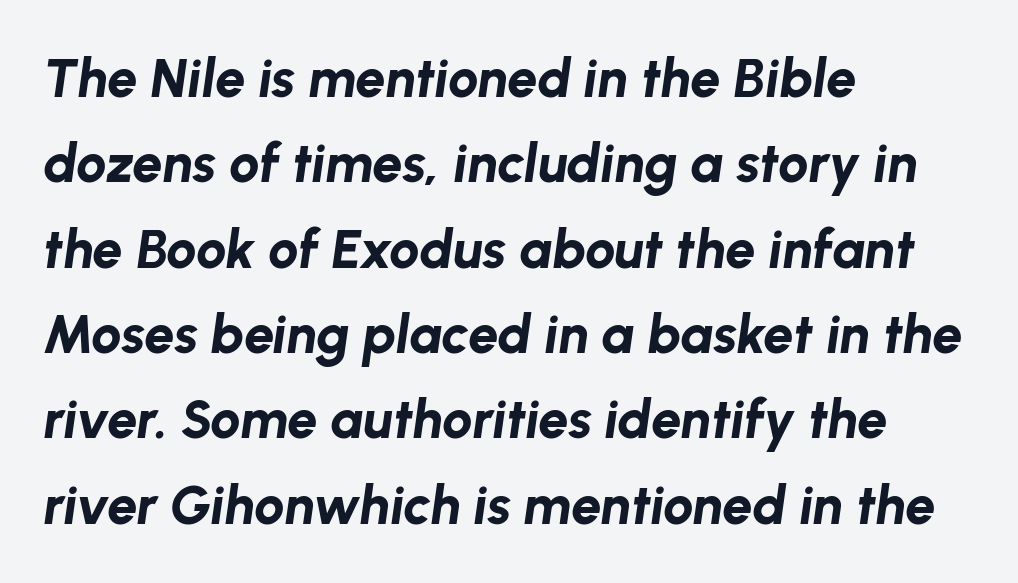
The image shows 54 px bold type, italic (leaning right); set left-aligned, normal line spacing (1.58x), normal letter spacing, not underlined; low stroke contrast and a medium x-height.
